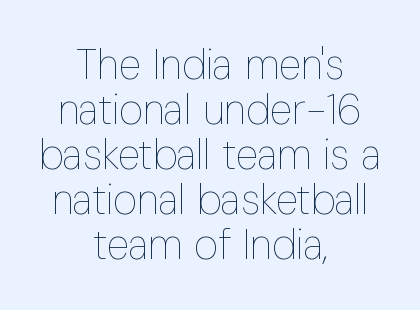
The type is set solid horizontally, with unmodified tracking. Character widths vary here, with narrow letters taking less room than wide ones. Letters have the restrained weight of plain body copy at most. The paragraph has two soft edges and a firm central axis.
